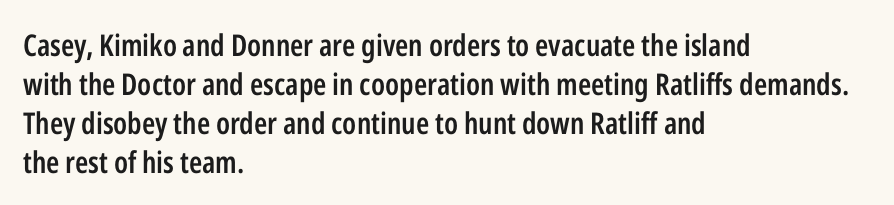
Q: Is the text bold? A: Semi-bold.
Q: Is the text italic (slanted)? A: No, it is upright.
Q: Is the typeface a serif or a sans-serif typeface? A: Sans-serif.
Q: Is the text underlined? A: No.
Q: How is the paragraph aligned? A: Left-aligned.
Q: Is the spacing between letters normal or unusually wide? A: Normal.
Q: Is the spacing between lines tight, normal or loose? A: Normal.
Q: Width (condensed, normal, or wide)? A: Condensed.
Q: Stroke contrast? A: Low.
Q: x-height? A: Medium.
Q: Monospaced? A: No.
